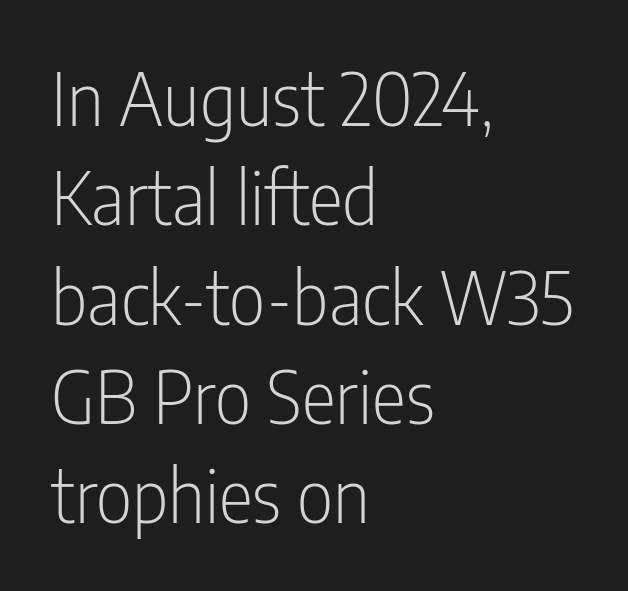
Q: Is the text bold? A: No.
Q: Is the text italic (slanted)? A: No, it is upright.
Q: Is the typeface a serif or a sans-serif typeface? A: Sans-serif.
Q: Is the text underlined? A: No.
Q: How is the paragraph aligned? A: Left-aligned.
Q: Is the spacing between letters normal or unusually wide? A: Normal.
Q: Is the spacing between lines tight, normal or loose? A: Normal.
Q: Width (condensed, normal, or wide)? A: Condensed.
Q: Stroke contrast? A: Low.
Q: x-height? A: Medium.
Q: Monospaced? A: No.
